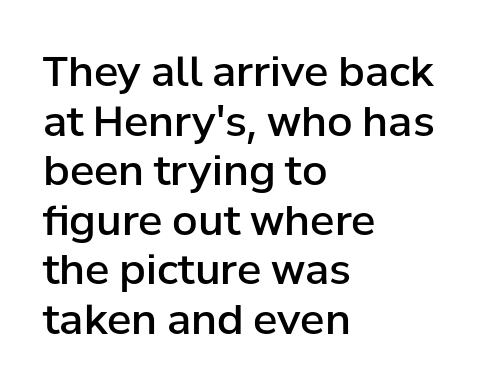
Q: Is the text bold? A: Semi-bold.
Q: Is the text italic (slanted)? A: No, it is upright.
Q: Is the typeface a serif or a sans-serif typeface? A: Sans-serif.
Q: Is the text underlined? A: No.
Q: How is the paragraph aligned? A: Left-aligned.
Q: Is the spacing between letters normal or unusually wide? A: Normal.
Q: Width (condensed, normal, or wide)? A: Normal.
Q: Stroke contrast? A: Low.
Q: x-height? A: Medium.
Q: Monospaced? A: No.
